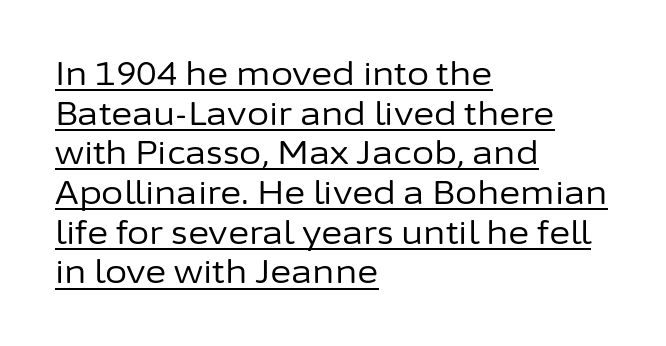
The image shows 32 px regular-weight sans-serif type, upright; set left-aligned, line spacing 1.24x, normal letter spacing, underlined; low stroke contrast and a medium x-height.
